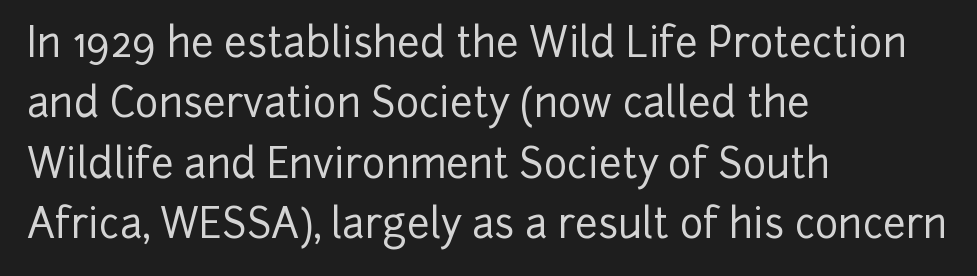
Is the block centered? No — it sits flush against the left margin. Has an underline been added? It has not. Students, observe: this is what conventionally led text looks like. Proportional: the letters do not fall into vertical columns. No italicization has been applied; the sample stays upright.
